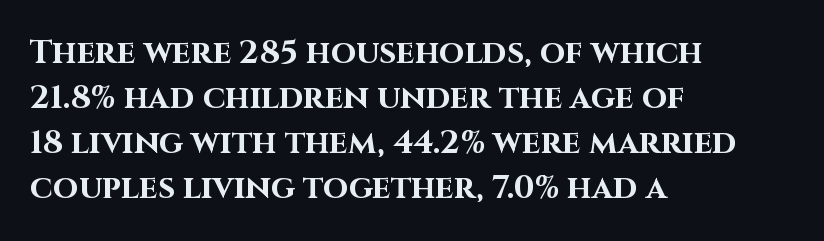
{"serif": "no", "italic": "no", "bold": "yes", "weight": "bold", "width": "normal", "stroke_contrast": "high", "x_height": "large", "monospaced": "no", "underline": "no", "align": "left", "line_spacing": "normal", "line_spacing_ratio": 1.36, "letter_spacing": "normal", "letter_spacing_em": 0.0, "glyph_px": 33}
